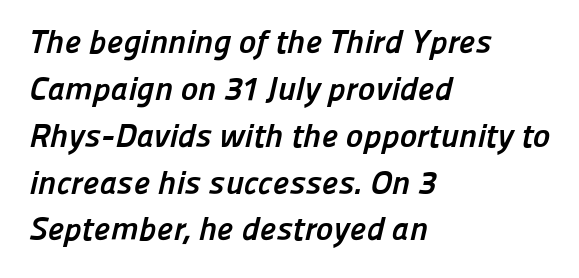
Q: Is the text bold? A: Yes.
Q: Is the typeface a serif or a sans-serif typeface? A: Sans-serif.
Q: Is the text underlined? A: No.
Q: How is the paragraph aligned? A: Left-aligned.
Q: Is the spacing between letters normal or unusually wide? A: Normal.
Q: Is the spacing between lines tight, normal or loose? A: Normal.
Q: Width (condensed, normal, or wide)? A: Normal.
Q: Stroke contrast? A: Low.
Q: x-height? A: Medium.
Q: Monospaced? A: No.
